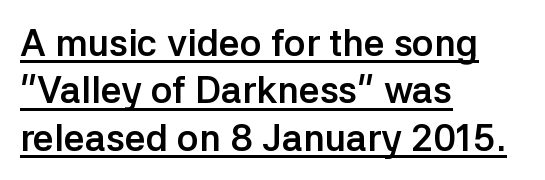
The image shows 37 px semibold sans-serif type, upright; set left-aligned, normal line spacing (1.28x), normal letter spacing, underlined; low stroke contrast and a medium x-height.
